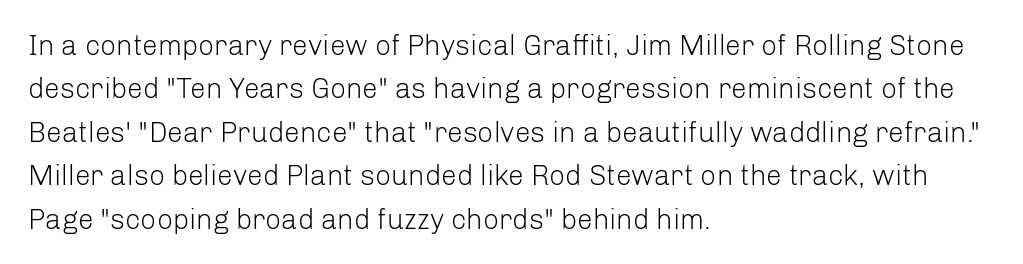
{"serif": "no", "italic": "no", "bold": "no", "weight": "light", "width": "normal", "stroke_contrast": "low", "x_height": "medium", "monospaced": "no", "underline": "no", "align": "left", "line_spacing": "normal", "line_spacing_ratio": 1.55, "letter_spacing": "normal", "letter_spacing_em": 0.0, "glyph_px": 28}
